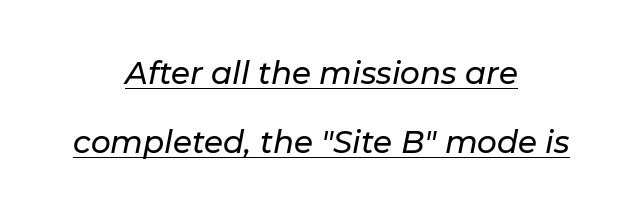
Proportional: the letters do not fall into vertical columns. Standard letterfit; no display-style spreading of the glyphs. The lettering tilts uniformly, giving the passage an italic look. Caption: lettering with a line underneath. Leftover space on each line is divided equally before and after the words. Baseline-to-baseline distance is far greater than the letter height.
